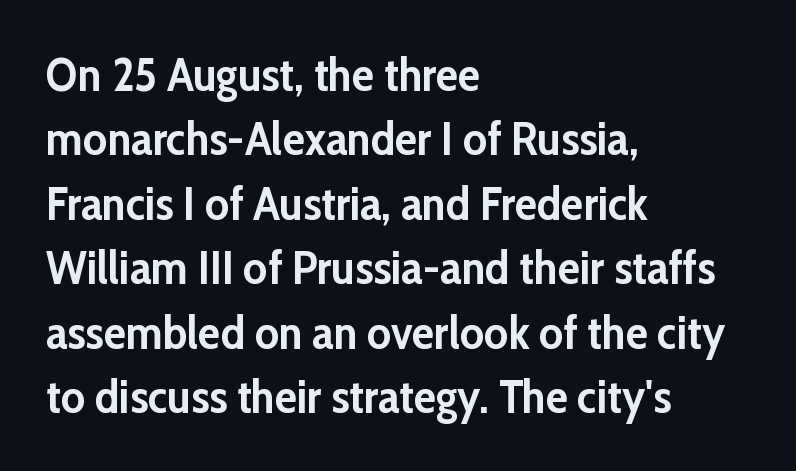
{"serif": "no", "italic": "no", "bold": "yes", "weight": "semibold", "width": "normal", "stroke_contrast": "low", "x_height": "medium", "monospaced": "no", "underline": "no", "align": "left", "line_spacing": "normal", "line_spacing_ratio": 1.4, "letter_spacing": "normal", "letter_spacing_em": 0.0, "glyph_px": 46}
